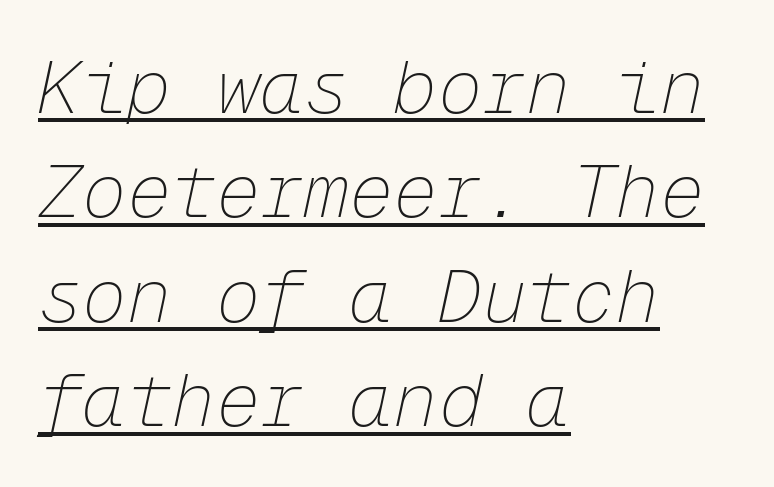
Q: Is the text bold? A: No.
Q: Is the text italic (slanted)? A: Yes, it leans right by about 12 degrees.
Q: Is the text underlined? A: Yes.
Q: How is the paragraph aligned? A: Left-aligned.
Q: Is the spacing between letters normal or unusually wide? A: Normal.
Q: Is the spacing between lines tight, normal or loose? A: Normal.
Q: Width (condensed, normal, or wide)? A: Normal.
Q: Stroke contrast? A: Low.
Q: x-height? A: Medium.
Q: Monospaced? A: Yes.
